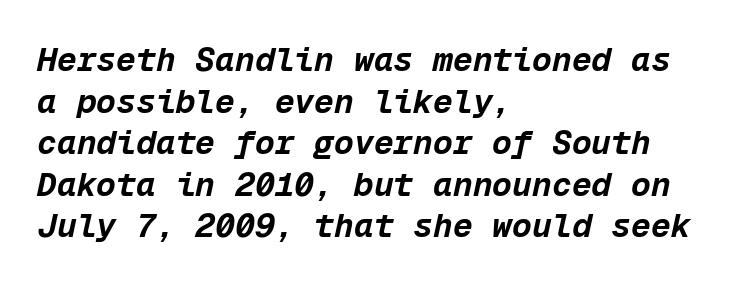
The image shows 33 px bold type, italic (leaning right), monospaced; set left-aligned, normal line spacing (1.26x), normal letter spacing, not underlined; low stroke contrast and a medium x-height.
